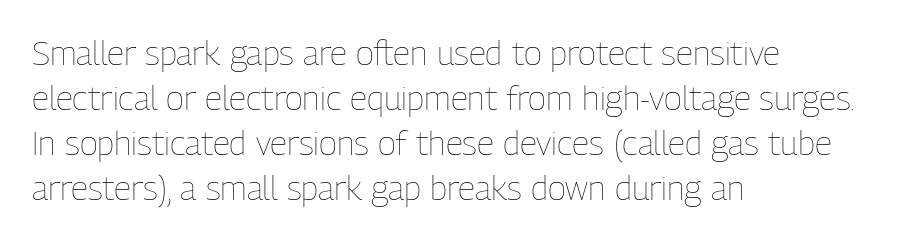
Q: Is the text bold? A: No.
Q: Is the text italic (slanted)? A: No, it is upright.
Q: Is the text underlined? A: No.
Q: How is the paragraph aligned? A: Left-aligned.
Q: Is the spacing between letters normal or unusually wide? A: Normal.
Q: Is the spacing between lines tight, normal or loose? A: Normal.
Q: Width (condensed, normal, or wide)? A: Condensed.
Q: Stroke contrast? A: Low.
Q: x-height? A: Medium.
Q: Monospaced? A: No.
